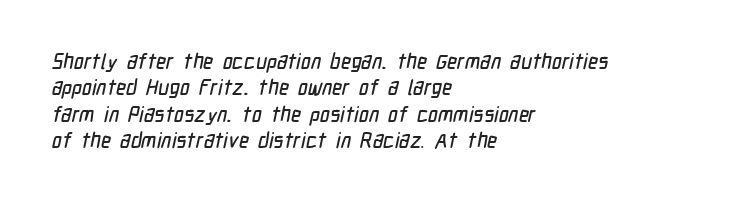
The lines sit at an ordinary, default distance from one another. A clean baseline with only descenders dipping below it. Is the letter spacing exaggerated? No — it looks like the ordinary default. One-word summary of the alignment: left.
